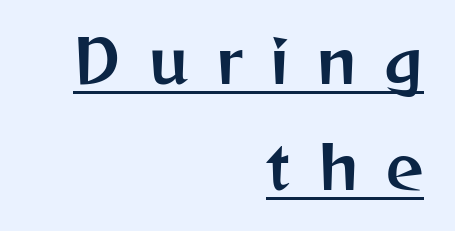
{"serif": "no", "italic": "no", "width": "normal", "stroke_contrast": "medium", "x_height": "medium", "monospaced": "no", "underline": "yes", "align": "right", "line_spacing_ratio": 1.8, "letter_spacing": "wide", "letter_spacing_em": 0.47, "glyph_px": 59}
